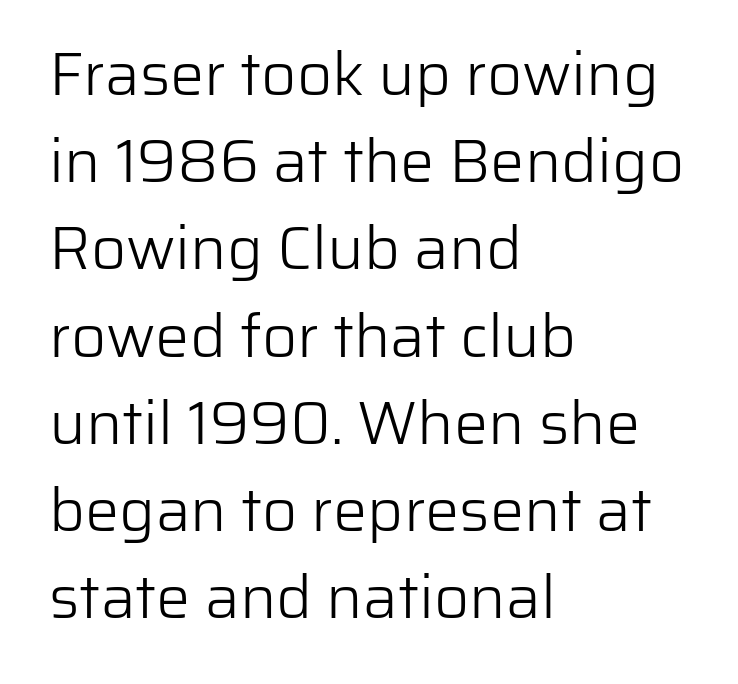
If you measured baseline to baseline, you'd find a middling distance. This sample uses an upright cut, with every glyph sitting square on the baseline. The font family rendered here belongs to the sans-serif group. Here the designer chose a conventional face with non-uniform glyph widths. Layout note: lines flush left.
